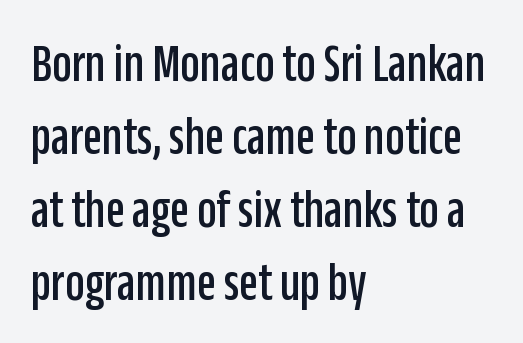
This is the regular roman posture of the typeface. Clear beneath every line of the passage. Each letter's strokes conclude bluntly, with no projecting serifs. Summary of vertical rhythm: regular, with standard interline spacing. The type is set solid horizontally, with unmodified tracking.
